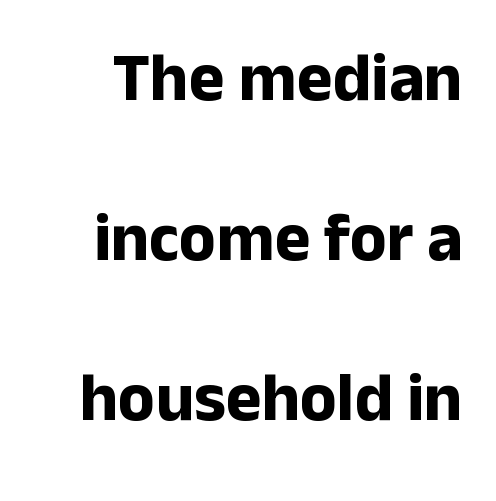
Q: Is the text bold? A: Yes.
Q: Is the text italic (slanted)? A: No, it is upright.
Q: Is the typeface a serif or a sans-serif typeface? A: Sans-serif.
Q: Is the text underlined? A: No.
Q: Is the spacing between letters normal or unusually wide? A: Normal.
Q: Is the spacing between lines tight, normal or loose? A: Loose.
Q: Width (condensed, normal, or wide)? A: Normal.
Q: Stroke contrast? A: Low.
Q: x-height? A: Medium.
Q: Monospaced? A: No.
